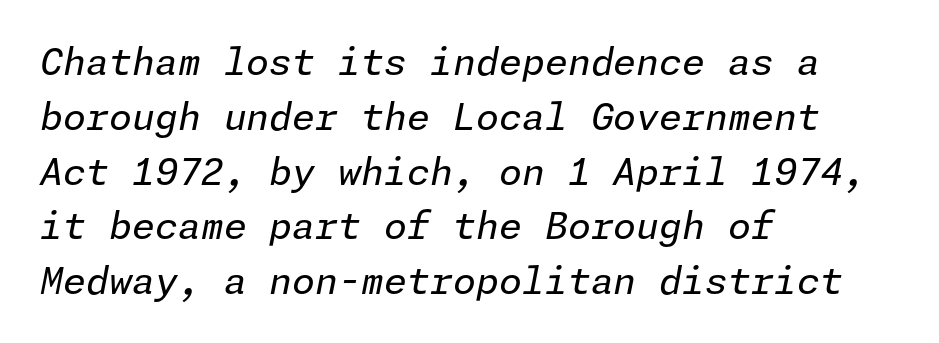
Evenly set lines give the paragraph a standard silhouette. The rendering anchors every line to the left-hand side. It's the slanting kind of type. The cut favours lightness, reaching ordinary text weight at its darkest. The letters sit at their default tracking, neither squeezed nor spread. The space directly below the letters is spotless.
